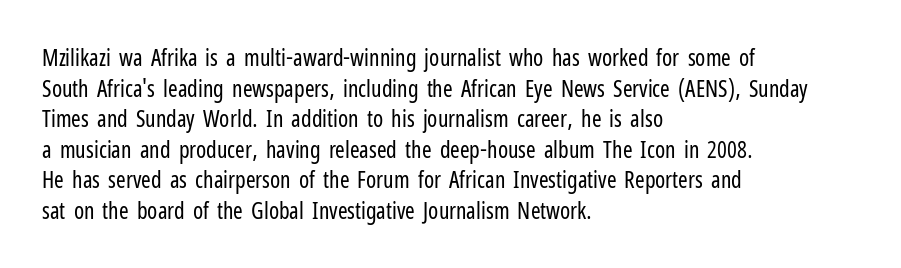
Q: Is the text bold? A: No.
Q: Is the text italic (slanted)? A: No, it is upright.
Q: Is the text underlined? A: No.
Q: How is the paragraph aligned? A: Left-aligned.
Q: Is the spacing between letters normal or unusually wide? A: Normal.
Q: Is the spacing between lines tight, normal or loose? A: Normal.
